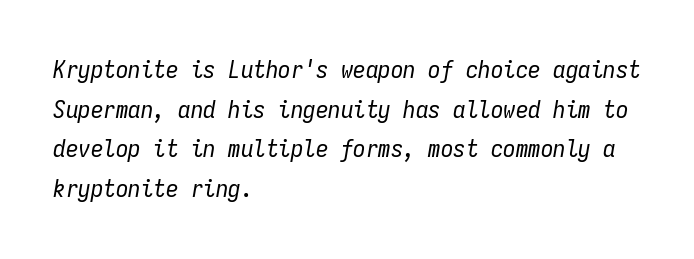
The glyphs look as if they've been sheared to an angle. Does the leading feel generous? No, just average. Honestly, there is no underline to notice here at all. This is not heavy type; no bold has been used. This sample is left-justified, so line endings fall wherever the words run out. You could call the tracking neutral — neither tight nor loose.
